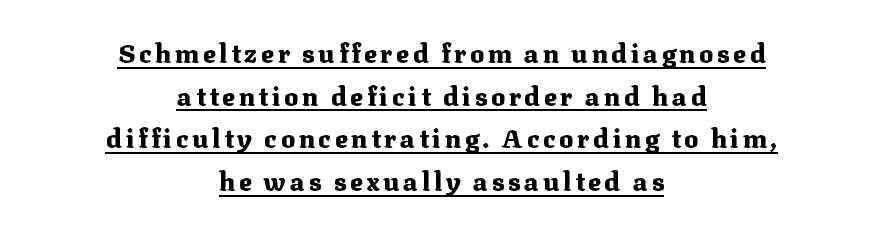
Q: Is the text bold? A: Yes.
Q: Is the text italic (slanted)? A: No, it is upright.
Q: Is the text underlined? A: Yes.
Q: How is the paragraph aligned? A: Centered.
Q: Is the spacing between lines tight, normal or loose? A: Normal.
